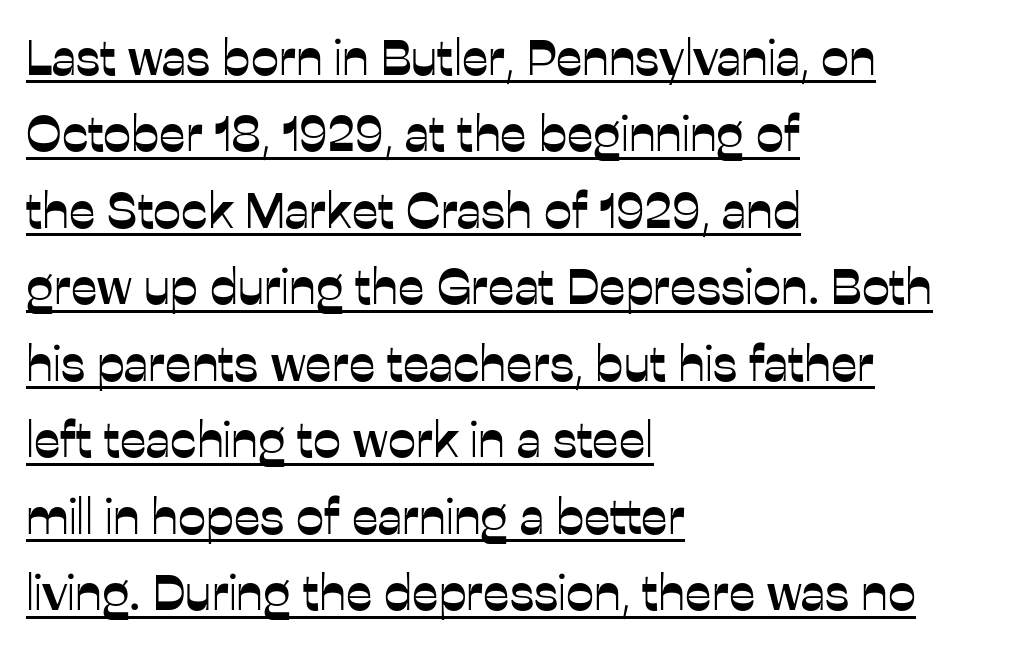
Varying glyph widths throughout — classic text-font behaviour. Is the block centered? No — it sits flush against the left margin. A typesetter would label this face a sans. One glance says typical: line gaps are just what's usual.
